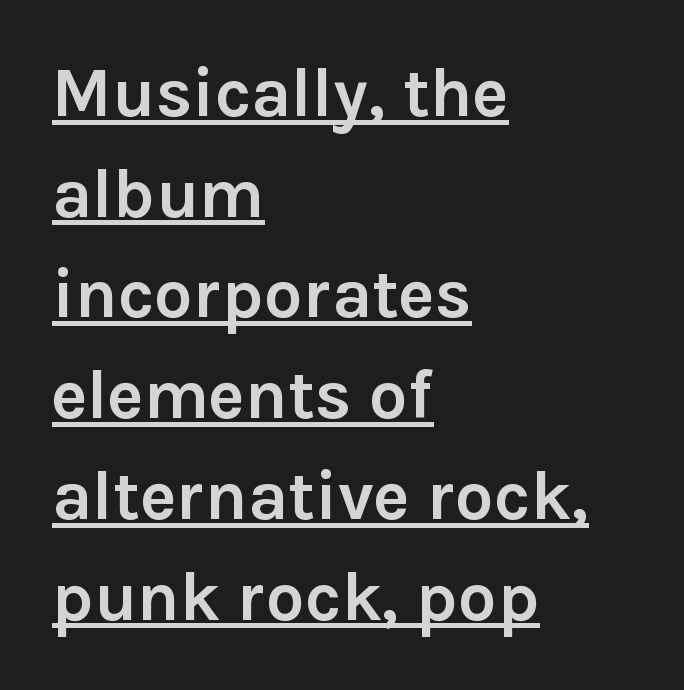
Q: Is the text bold? A: Yes.
Q: Is the text italic (slanted)? A: No, it is upright.
Q: Is the typeface a serif or a sans-serif typeface? A: Sans-serif.
Q: Is the text underlined? A: Yes.
Q: How is the paragraph aligned? A: Left-aligned.
Q: Is the spacing between letters normal or unusually wide? A: Normal.
Q: Is the spacing between lines tight, normal or loose? A: Normal.
Q: Width (condensed, normal, or wide)? A: Normal.
Q: x-height? A: Medium.
Q: Monospaced? A: No.
